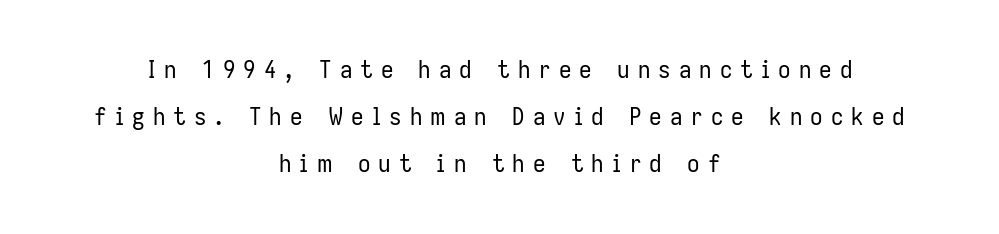
{"italic": "no", "bold": "no", "underline": "no", "align": "center", "line_spacing_ratio": 1.89, "letter_spacing": "wide", "letter_spacing_em": 0.32, "glyph_px": 25}
